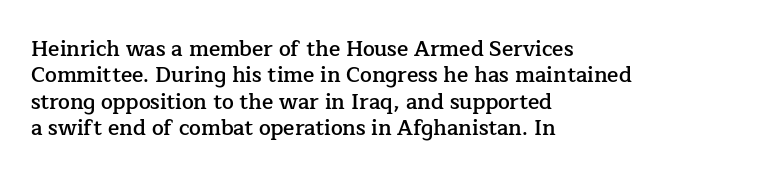
Its strokes are somewhat broadened, the hallmark of semibold type. Notice how descenders clear the ascenders below comfortably — that's standard leading. The letters stand straight up with perfectly vertical stems. Compared with a centered layout, this one pins lines to the left instead.
